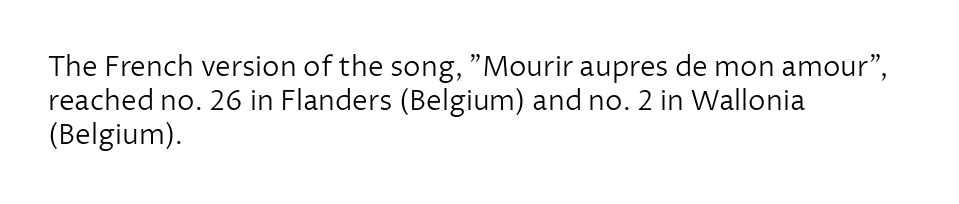
The image shows 28 px light sans-serif type, upright; set left-aligned, line spacing 1.22x, normal letter spacing, not underlined; low stroke contrast and a medium x-height.
